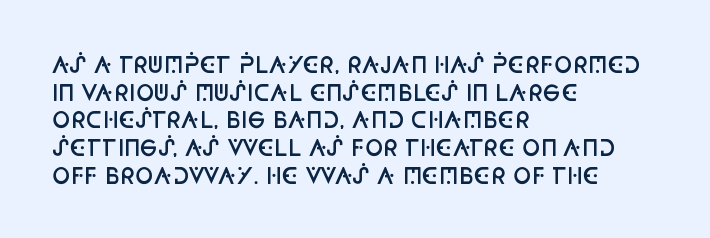
You can tell it's not italic because the verticals are truly vertical. Underlining? Definitely not there. Teacher's note: observe the even left margin — that is flush-left alignment. On the weight axis this lands at semibold, roughly 600.
